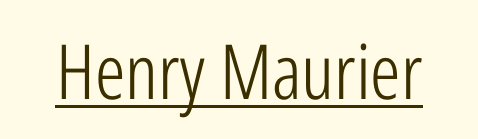
{"serif": "no", "italic": "no", "bold": "no", "weight": "light", "width": "condensed", "stroke_contrast": "low", "x_height": "medium", "monospaced": "no", "underline": "yes", "letter_spacing": "normal", "letter_spacing_em": 0.0, "glyph_px": 76}
